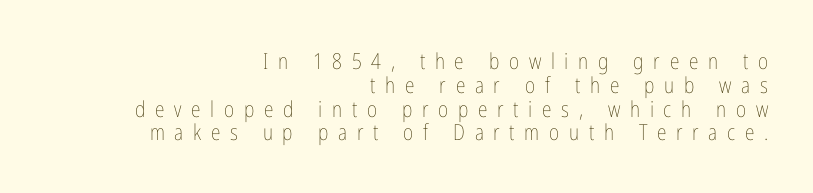
Q: Is the text bold? A: No.
Q: Is the text italic (slanted)? A: No, it is upright.
Q: Is the text underlined? A: No.
Q: How is the paragraph aligned? A: Right-aligned.
Q: Is the spacing between letters normal or unusually wide? A: Unusually wide.
Q: Is the spacing between lines tight, normal or loose? A: Tight.
